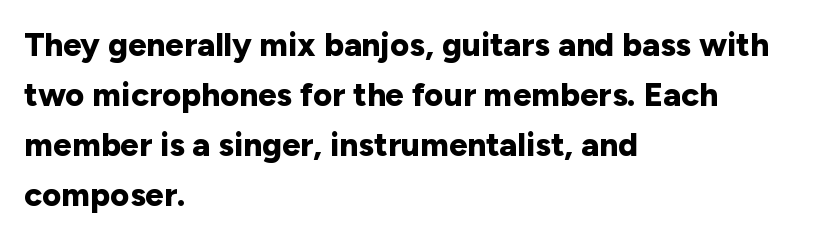
Any mark beneath the type? The region is blank. Posture: upright roman. Caption: standard tracking, unaltered. A typesetter would label this face a sans. Regular leading.
